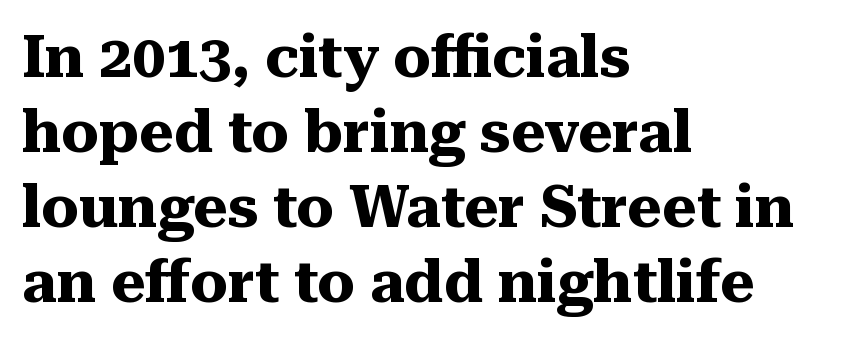
{"serif": "yes", "italic": "no", "bold": "yes", "weight": "heavy", "width": "normal", "stroke_contrast": "medium", "x_height": "medium", "monospaced": "no", "underline": "no", "align": "left", "line_spacing": "normal", "line_spacing_ratio": 1.27, "letter_spacing": "normal", "letter_spacing_em": 0.0, "glyph_px": 59}
